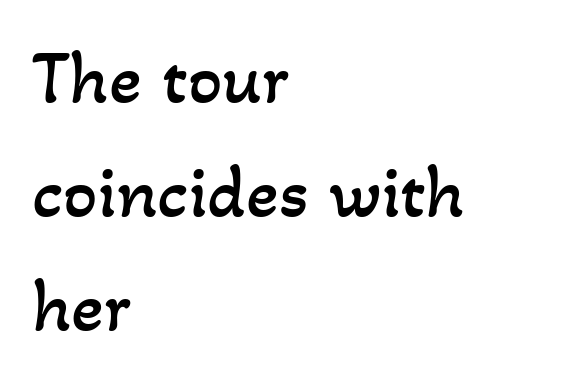
Q: Is the text bold? A: No.
Q: Is the text underlined? A: No.
Q: How is the paragraph aligned? A: Left-aligned.
Q: Is the spacing between letters normal or unusually wide? A: Normal.
Q: Is the spacing between lines tight, normal or loose? A: Normal.
Q: Width (condensed, normal, or wide)? A: Normal.
Q: Stroke contrast? A: Low.
Q: x-height? A: Small.
Q: Monospaced? A: No.
